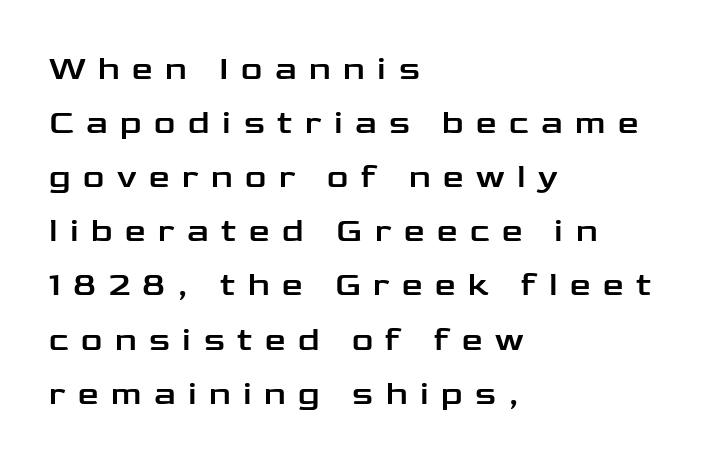
Q: Is the text italic (slanted)? A: No, it is upright.
Q: Is the typeface a serif or a sans-serif typeface? A: Sans-serif.
Q: Is the text underlined? A: No.
Q: How is the paragraph aligned? A: Left-aligned.
Q: Is the spacing between letters normal or unusually wide? A: Unusually wide.
Q: Is the spacing between lines tight, normal or loose? A: Normal.
Q: Width (condensed, normal, or wide)? A: Wide.
Q: Stroke contrast? A: Low.
Q: x-height? A: Medium.
Q: Monospaced? A: No.
